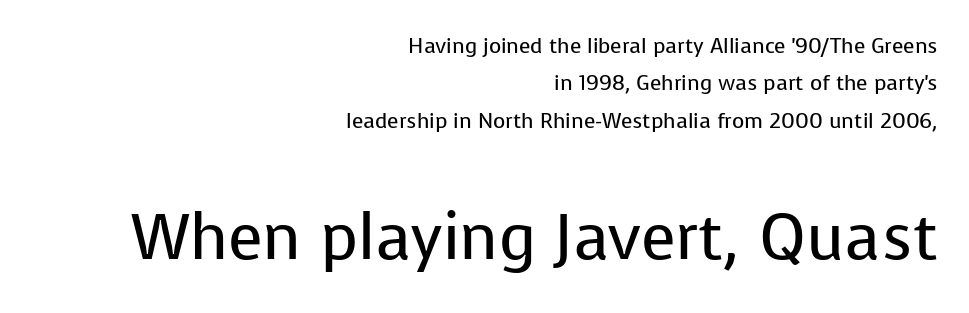
These two chunks differ in scale, with the bottom chunk taking the larger measure. These lines are rendered in a variable-pitch font. Short and long lines alike share a common ending point at right. The face used here is a sans, in the tradition of grotesques and geometrics. It's the straight-up-and-down kind of type.
